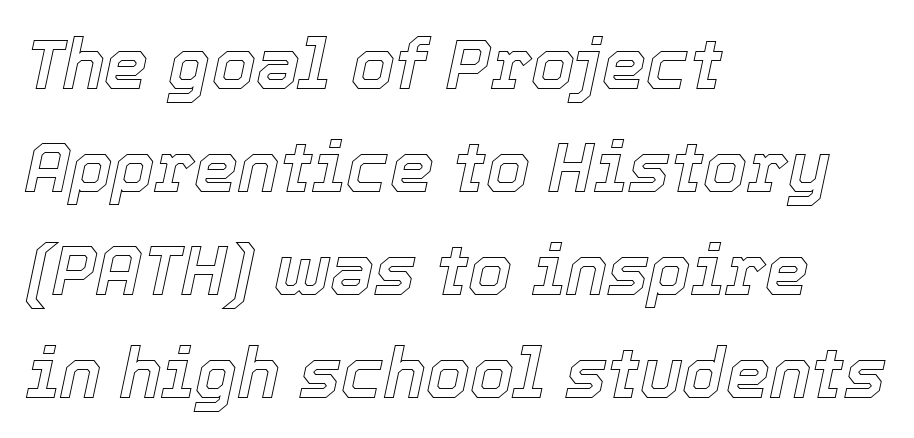
The image shows 70 px text type, italic (leaning right); set left-aligned, normal line spacing (1.47x), normal letter spacing, not underlined; a medium x-height.
